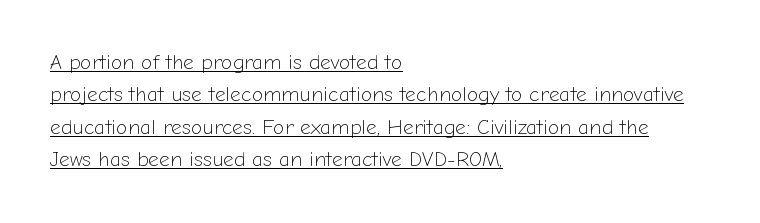
Q: Is the text bold? A: No.
Q: Is the text italic (slanted)? A: No, it is upright.
Q: Is the text underlined? A: Yes.
Q: How is the paragraph aligned? A: Left-aligned.
Q: Is the spacing between letters normal or unusually wide? A: Normal.
Q: Is the spacing between lines tight, normal or loose? A: Normal.
